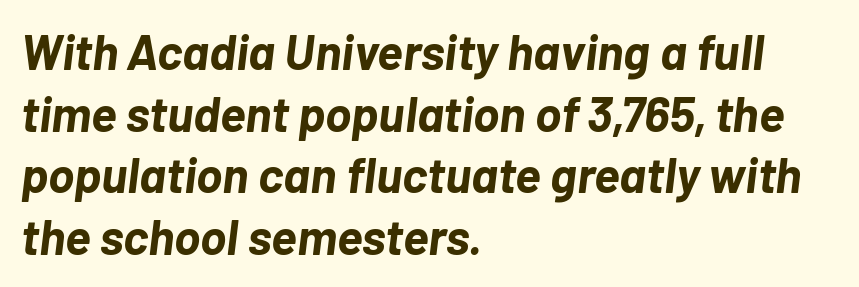
Q: Is the text bold? A: Yes.
Q: Is the text italic (slanted)? A: Yes, it leans right by about 7 degrees.
Q: Is the text underlined? A: No.
Q: How is the paragraph aligned? A: Left-aligned.
Q: Is the spacing between letters normal or unusually wide? A: Normal.
Q: Is the spacing between lines tight, normal or loose? A: Normal.
Q: Width (condensed, normal, or wide)? A: Normal.
Q: Stroke contrast? A: Low.
Q: x-height? A: Medium.
Q: Monospaced? A: No.
